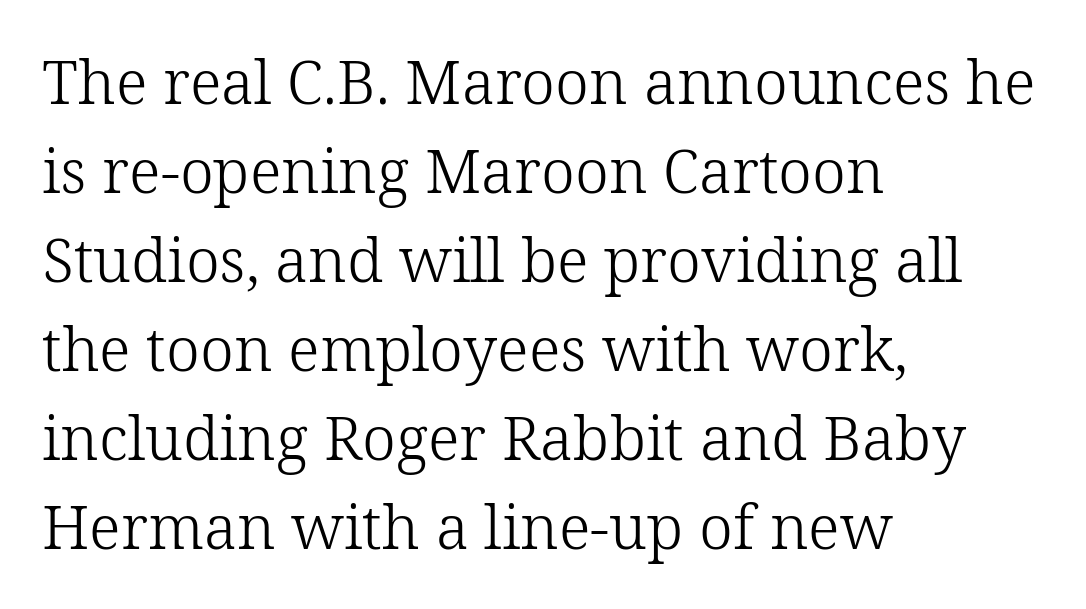
{"serif": "yes", "italic": "no", "bold": "no", "weight": "light", "width": "normal", "stroke_contrast": "low", "x_height": "medium", "monospaced": "no", "underline": "no", "align": "left", "line_spacing": "normal", "line_spacing_ratio": 1.46, "letter_spacing": "normal", "letter_spacing_em": 0.0, "glyph_px": 61}
